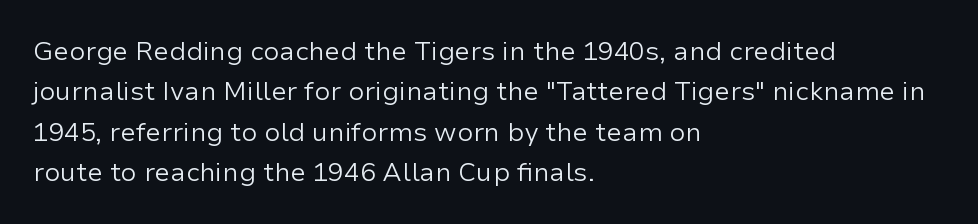
{"italic": "no", "bold": "no", "underline": "no", "align": "left", "line_spacing": "normal", "line_spacing_ratio": 1.55, "letter_spacing": "normal", "letter_spacing_em": 0.0, "glyph_px": 26}
